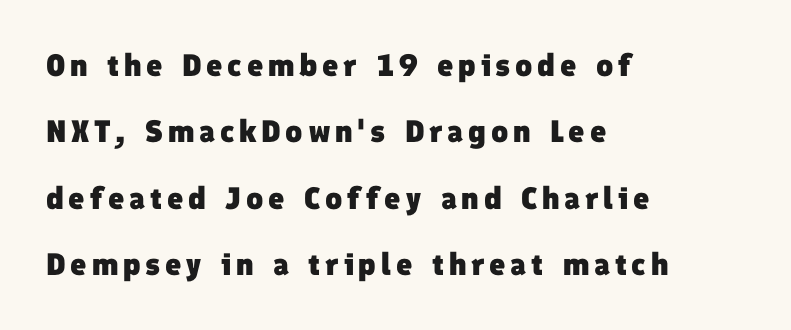
{"serif": "no", "bold": "yes", "weight": "heavy", "width": "normal", "stroke_contrast": "low", "x_height": "medium", "monospaced": "no", "underline": "no", "align": "left", "line_spacing": "loose", "line_spacing_ratio": 2.14, "glyph_px": 31}
